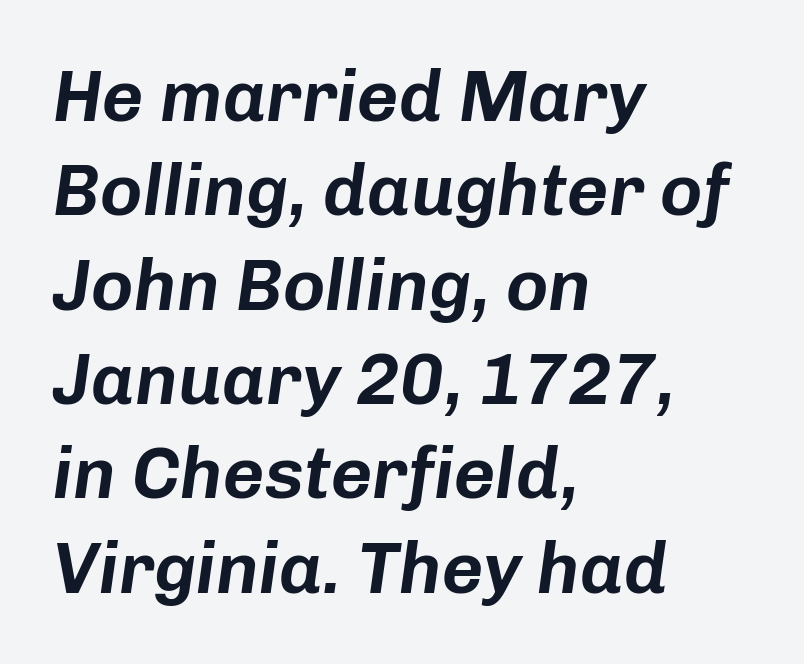
A bare baseline throughout the passage. The axis of the letterforms is tilted away from vertical. The letters advance in unequal steps, a hallmark of proportional type. The type is set solid horizontally, with unmodified tracking. Which margin do the lines hug? The left one — the right edge is uneven.
